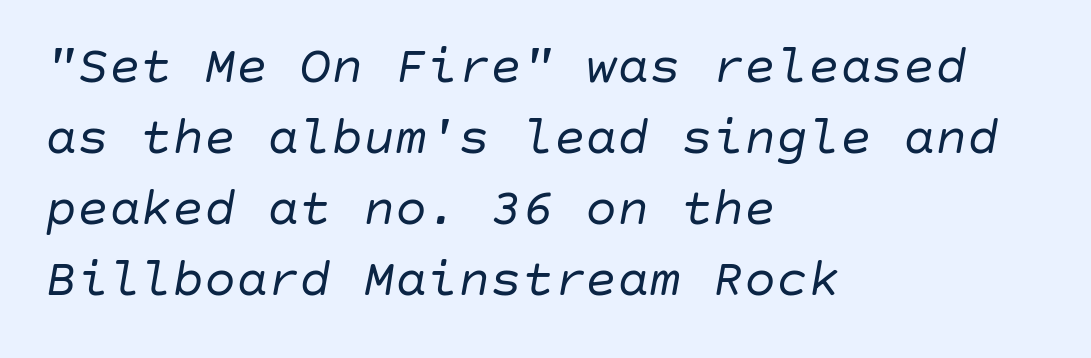
{"italic": "yes", "lean": "right", "slant_degrees": 10, "bold": "no", "weight": "regular", "width": "normal", "stroke_contrast": "low", "x_height": "large", "underline": "no", "align": "left", "line_spacing": "normal", "line_spacing_ratio": 1.34, "letter_spacing": "normal", "letter_spacing_em": 0.0, "glyph_px": 53}
